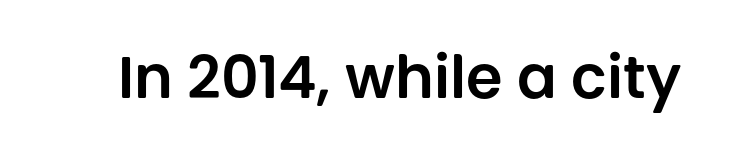
{"serif": "no", "italic": "no", "width": "normal", "stroke_contrast": "low", "x_height": "large", "monospaced": "no", "underline": "no", "letter_spacing": "normal", "letter_spacing_em": 0.0, "glyph_px": 59}
